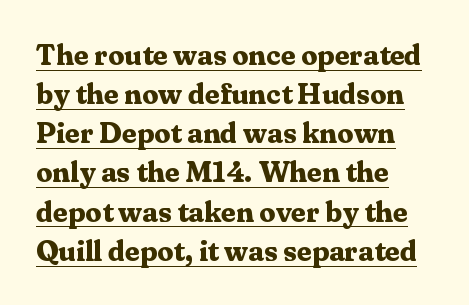
{"serif": "yes", "italic": "no", "bold": "yes", "weight": "bold", "width": "normal", "stroke_contrast": "medium", "x_height": "medium", "monospaced": "no", "underline": "yes", "align": "left", "line_spacing": "normal", "line_spacing_ratio": 1.35, "letter_spacing": "normal", "letter_spacing_em": 0.0, "glyph_px": 29}
